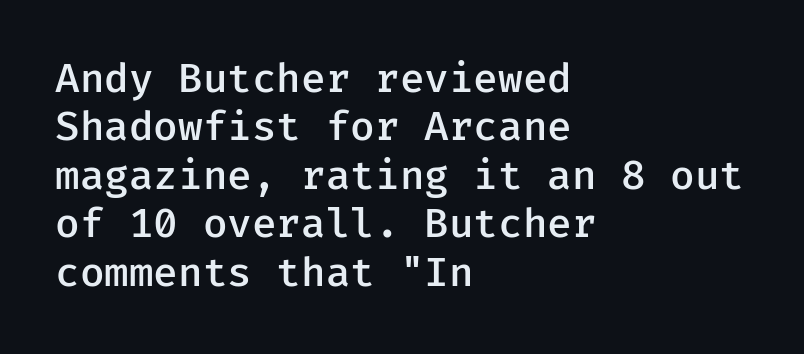
{"serif": "no", "italic": "no", "bold": "semi", "weight": "semibold", "width": "normal", "stroke_contrast": "low", "x_height": "medium", "underline": "no", "align": "left", "line_spacing_ratio": 1.21, "letter_spacing": "normal", "letter_spacing_em": 0.0, "glyph_px": 40}
